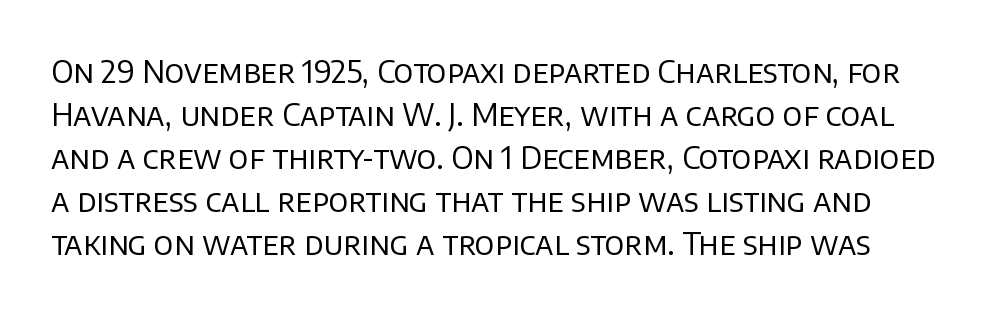
Q: Is the text bold? A: No.
Q: Is the text italic (slanted)? A: No, it is upright.
Q: Is the typeface a serif or a sans-serif typeface? A: Sans-serif.
Q: Is the text underlined? A: No.
Q: Is the spacing between letters normal or unusually wide? A: Normal.
Q: Is the spacing between lines tight, normal or loose? A: Normal.
Q: Width (condensed, normal, or wide)? A: Normal.
Q: Stroke contrast? A: Low.
Q: x-height? A: Large.
Q: Monospaced? A: No.
